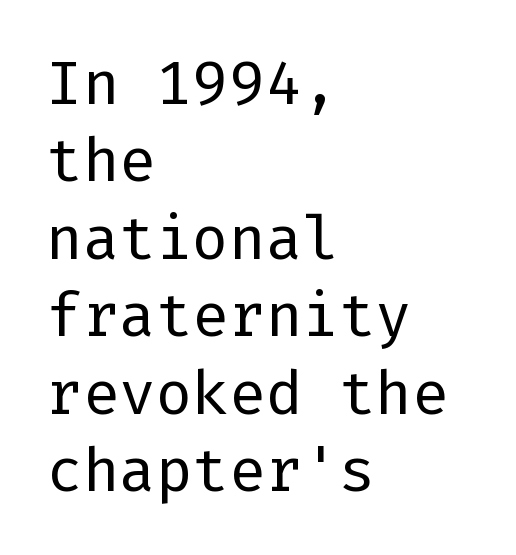
Q: Is the text bold? A: No.
Q: Is the text italic (slanted)? A: No, it is upright.
Q: Is the typeface a serif or a sans-serif typeface? A: Sans-serif.
Q: Is the text underlined? A: No.
Q: How is the paragraph aligned? A: Left-aligned.
Q: Is the spacing between letters normal or unusually wide? A: Normal.
Q: Is the spacing between lines tight, normal or loose? A: Normal.
Q: Width (condensed, normal, or wide)? A: Normal.
Q: Stroke contrast? A: Low.
Q: x-height? A: Medium.
